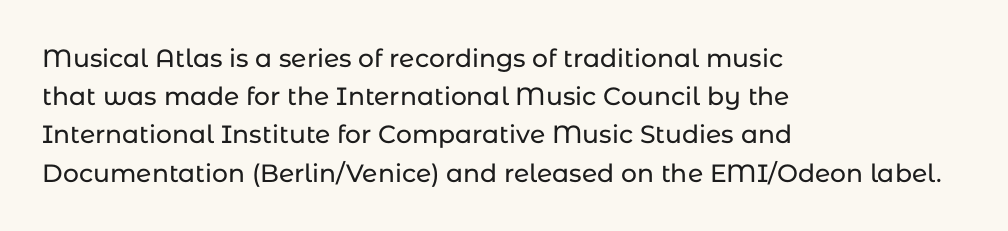
{"italic": "no", "underline": "no", "align": "left", "line_spacing": "normal", "line_spacing_ratio": 1.53, "letter_spacing": "normal", "letter_spacing_em": 0.0, "glyph_px": 25}
